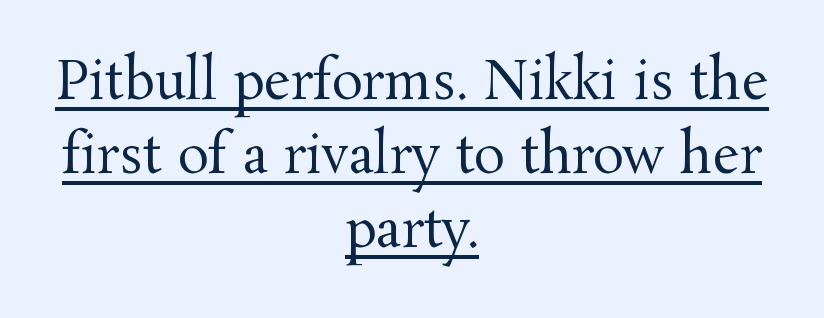
{"serif": "yes", "italic": "no", "bold": "no", "weight": "regular", "width": "normal", "stroke_contrast": "medium", "x_height": "medium", "monospaced": "no", "underline": "yes", "align": "center", "line_spacing": "normal", "line_spacing_ratio": 1.42, "letter_spacing": "normal", "letter_spacing_em": 0.0, "glyph_px": 52}
